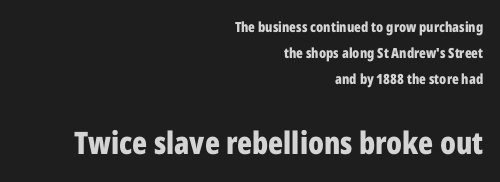
{"serif": "no", "italic": "no", "bold": "yes", "weight": "bold", "width": "condensed", "stroke_contrast": "low", "x_height": "medium", "monospaced": "no", "underline": "no", "align": "right", "line_spacing_ratio": 1.87, "letter_spacing": "normal", "letter_spacing_em": 0.0, "larger_block": "second", "size_ratio": 2.21, "glyph_px": 31}
